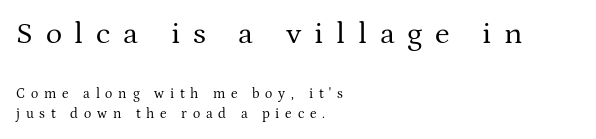
The foot of each line stays bare and open. Yep, those are serifs on the letters. Line beginnings align vertically; line endings do not. Looks like regular typesetting: each glyph gets only the width it needs.
